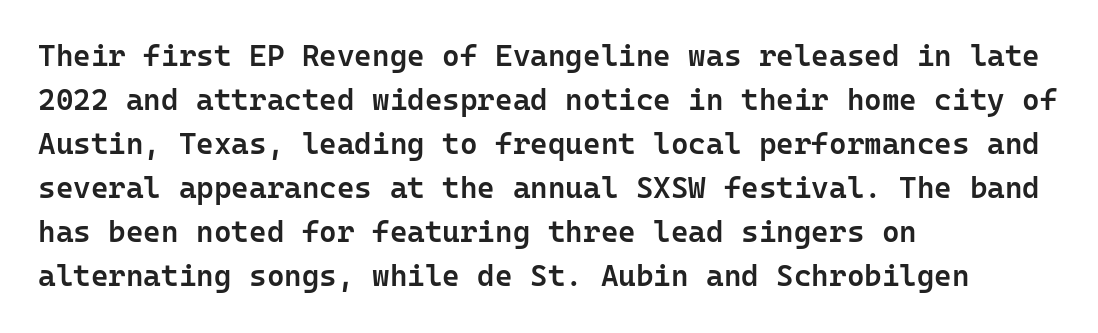
The image shows 30 px semibold sans-serif type, upright, monospaced; set left-aligned, normal line spacing (1.47x), normal letter spacing, not underlined; low stroke contrast and a medium x-height.
